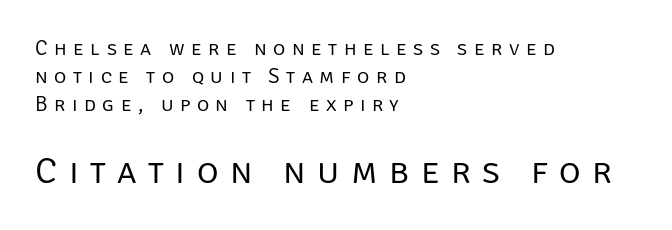
The image shows 37 px regular-weight sans-serif type, upright; set left-aligned, normal line spacing (1.33x), unusually wide letter spacing (+0.31 em), not underlined; the second (bottom) block is 1.76x larger; low stroke contrast and a large x-height.
